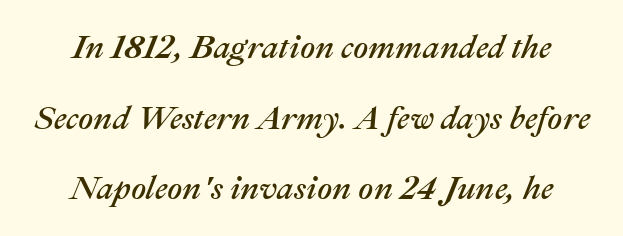
The image shows 33 px text type, italic (leaning right); set centered, loose line spacing (2.14x), normal letter spacing, not underlined; medium stroke contrast and a medium x-height.
